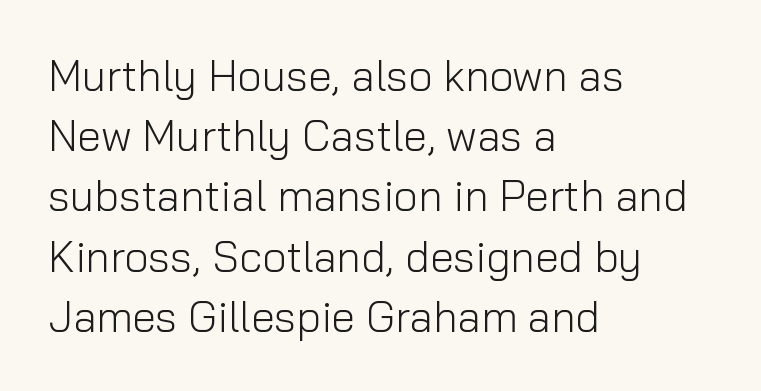
Q: Is the text bold? A: No.
Q: Is the text italic (slanted)? A: No, it is upright.
Q: Is the typeface a serif or a sans-serif typeface? A: Sans-serif.
Q: Is the text underlined? A: No.
Q: How is the paragraph aligned? A: Left-aligned.
Q: Is the spacing between letters normal or unusually wide? A: Normal.
Q: Is the spacing between lines tight, normal or loose? A: Normal.
Q: Width (condensed, normal, or wide)? A: Normal.
Q: Stroke contrast? A: Low.
Q: x-height? A: Medium.
Q: Monospaced? A: No.
